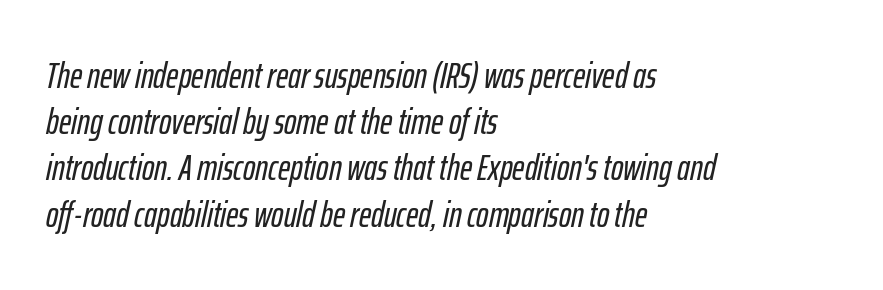
The image shows 37 px condensed type, italic (leaning right); set left-aligned, normal line spacing (1.25x), normal letter spacing, not underlined; low stroke contrast and a medium x-height.
